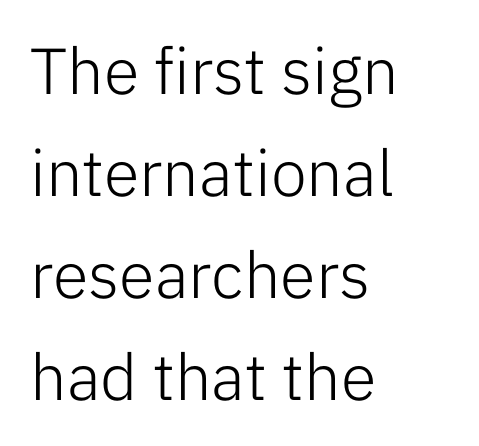
Q: Is the text bold? A: No.
Q: Is the text italic (slanted)? A: No, it is upright.
Q: Is the typeface a serif or a sans-serif typeface? A: Sans-serif.
Q: Is the text underlined? A: No.
Q: How is the paragraph aligned? A: Left-aligned.
Q: Is the spacing between letters normal or unusually wide? A: Normal.
Q: Is the spacing between lines tight, normal or loose? A: Normal.
Q: Width (condensed, normal, or wide)? A: Normal.
Q: Stroke contrast? A: Low.
Q: x-height? A: Medium.
Q: Monospaced? A: No.
